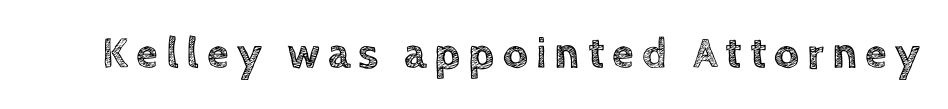
{"italic": "no", "width": "normal", "x_height": "large", "monospaced": "no", "underline": "no", "glyph_px": 44}
